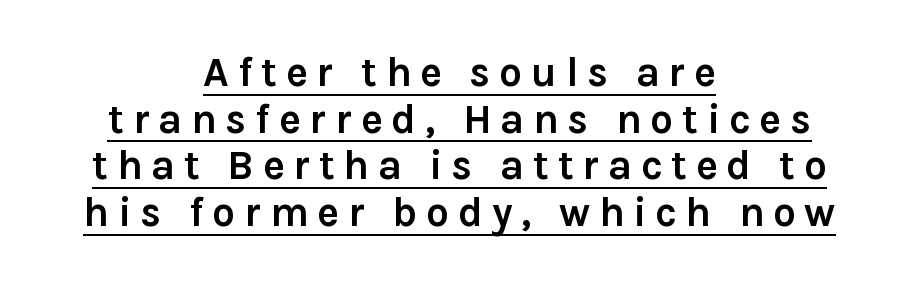
Q: Is the text bold? A: Yes.
Q: Is the text italic (slanted)? A: No, it is upright.
Q: Is the typeface a serif or a sans-serif typeface? A: Sans-serif.
Q: Is the text underlined? A: Yes.
Q: How is the paragraph aligned? A: Centered.
Q: Is the spacing between letters normal or unusually wide? A: Unusually wide.
Q: Is the spacing between lines tight, normal or loose? A: Tight.
Q: Width (condensed, normal, or wide)? A: Normal.
Q: Stroke contrast? A: Low.
Q: x-height? A: Medium.
Q: Monospaced? A: No.
